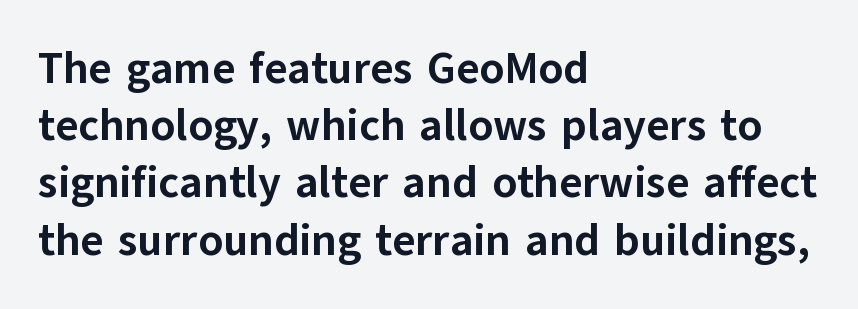
{"serif": "no", "italic": "no", "bold": "yes", "weight": "bold", "width": "normal", "stroke_contrast": "low", "x_height": "medium", "monospaced": "no", "underline": "no", "align": "left", "line_spacing": "normal", "line_spacing_ratio": 1.3, "letter_spacing": "normal", "letter_spacing_em": 0.0, "glyph_px": 44}
